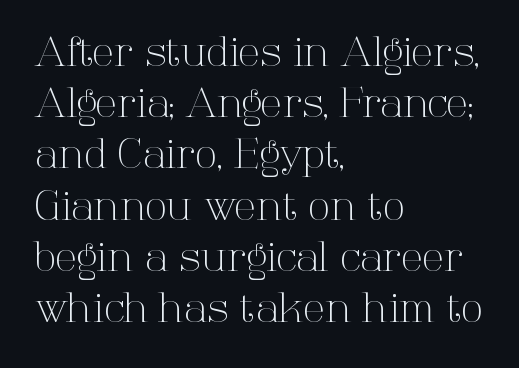
The image shows 40 px light serif type, upright; set left-aligned, normal line spacing (1.28x), normal letter spacing, not underlined; high stroke contrast and a medium x-height.
